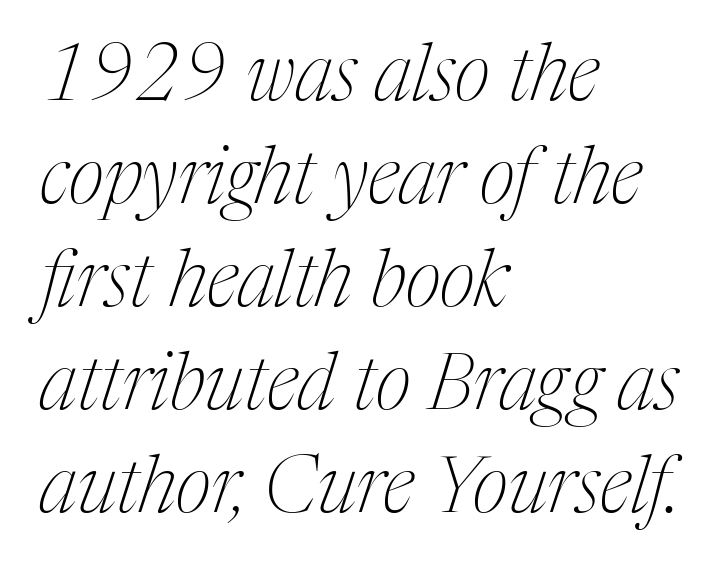
Q: Is the text bold? A: No.
Q: Is the text italic (slanted)? A: Yes, it leans right by about 17 degrees.
Q: Is the typeface a serif or a sans-serif typeface? A: Serif.
Q: Is the text underlined? A: No.
Q: How is the paragraph aligned? A: Left-aligned.
Q: Is the spacing between letters normal or unusually wide? A: Normal.
Q: Is the spacing between lines tight, normal or loose? A: Normal.
Q: Width (condensed, normal, or wide)? A: Condensed.
Q: Stroke contrast? A: Medium.
Q: x-height? A: Medium.
Q: Monospaced? A: No.
